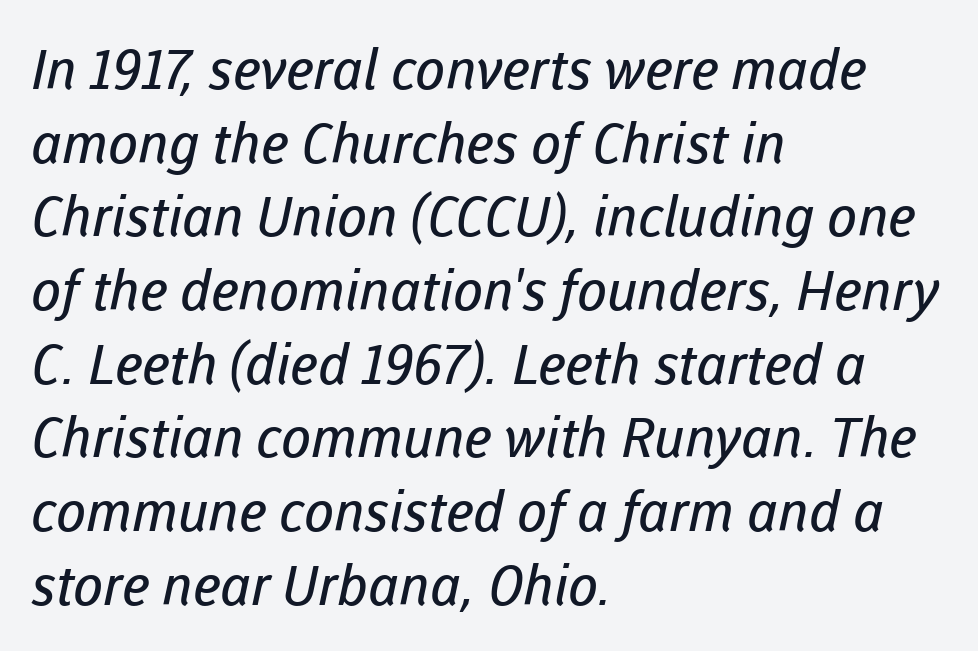
Q: Is the text bold? A: No.
Q: Is the typeface a serif or a sans-serif typeface? A: Sans-serif.
Q: Is the text underlined? A: No.
Q: How is the paragraph aligned? A: Left-aligned.
Q: Is the spacing between letters normal or unusually wide? A: Normal.
Q: Is the spacing between lines tight, normal or loose? A: Normal.
Q: Width (condensed, normal, or wide)? A: Normal.
Q: Stroke contrast? A: Low.
Q: x-height? A: Medium.
Q: Monospaced? A: No.
